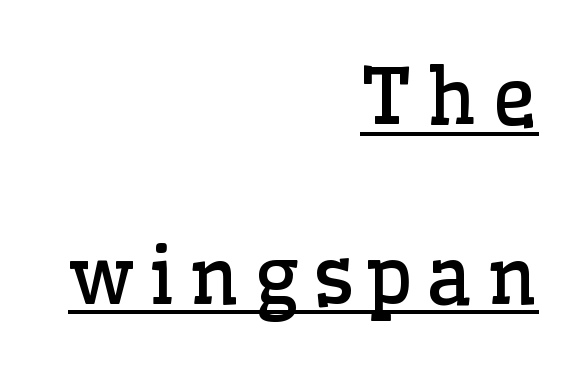
Q: Is the text bold? A: No.
Q: Is the text italic (slanted)? A: No, it is upright.
Q: Is the typeface a serif or a sans-serif typeface? A: Serif.
Q: Is the text underlined? A: Yes.
Q: How is the paragraph aligned? A: Right-aligned.
Q: Is the spacing between lines tight, normal or loose? A: Loose.
Q: Width (condensed, normal, or wide)? A: Normal.
Q: Stroke contrast? A: Low.
Q: x-height? A: Medium.
Q: Monospaced? A: No.
